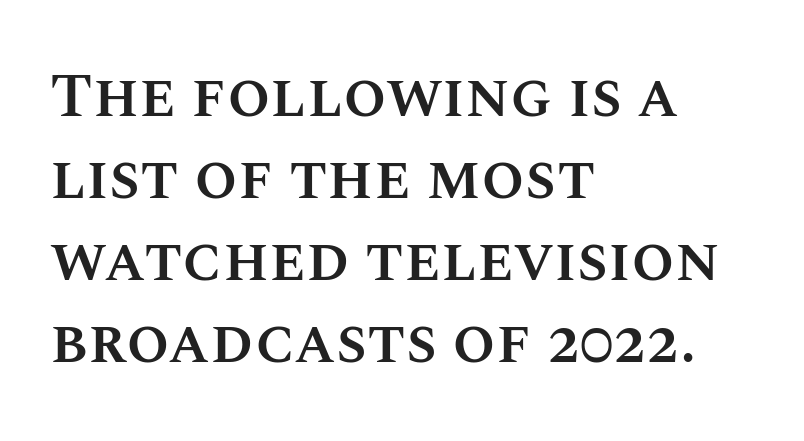
{"italic": "no", "bold": "semi", "weight": "semibold", "width": "normal", "stroke_contrast": "medium", "x_height": "large", "monospaced": "no", "underline": "no", "align": "left", "line_spacing": "normal", "line_spacing_ratio": 1.32, "letter_spacing": "normal", "letter_spacing_em": 0.0, "glyph_px": 62}
